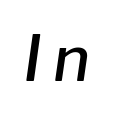
The image shows 63 px semibold type, italic (leaning right); set not underlined; low stroke contrast and a medium x-height.
